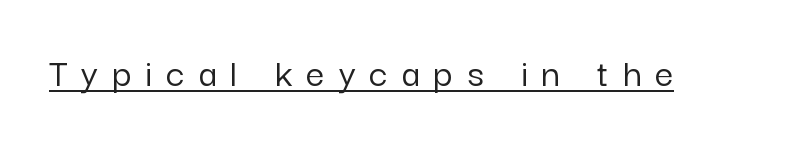
{"serif": "no", "italic": "no", "width": "normal", "stroke_contrast": "low", "x_height": "medium", "monospaced": "no", "underline": "yes", "letter_spacing": "wide", "letter_spacing_em": 0.34, "glyph_px": 41}
